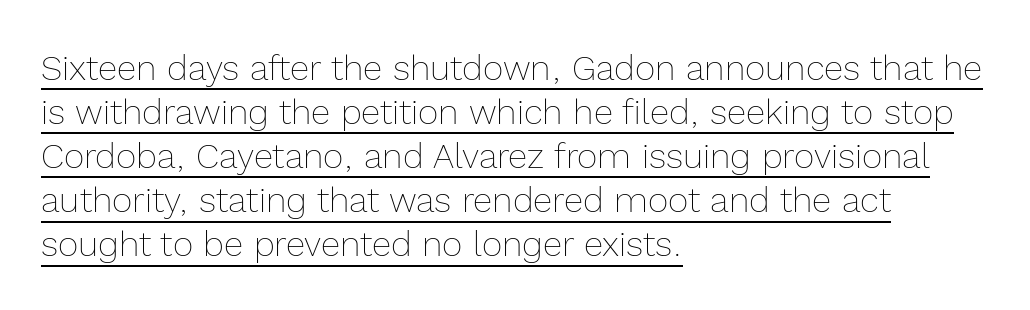
Q: Is the text bold? A: No.
Q: Is the text italic (slanted)? A: No, it is upright.
Q: Is the text underlined? A: Yes.
Q: How is the paragraph aligned? A: Left-aligned.
Q: Is the spacing between letters normal or unusually wide? A: Normal.
Q: Is the spacing between lines tight, normal or loose? A: Normal.
Q: Width (condensed, normal, or wide)? A: Normal.
Q: x-height? A: Medium.
Q: Monospaced? A: No.
